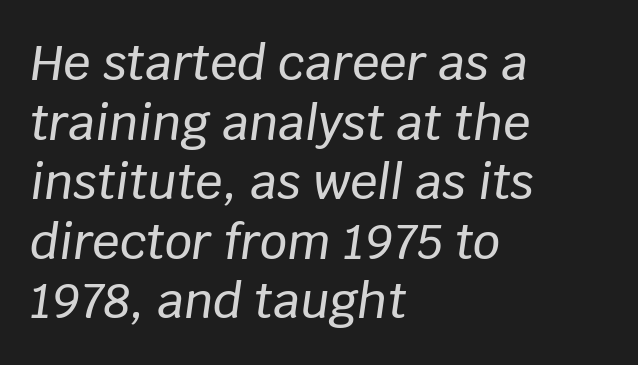
Q: Is the text italic (slanted)? A: Yes, it leans right by about 8 degrees.
Q: Is the text underlined? A: No.
Q: How is the paragraph aligned? A: Left-aligned.
Q: Is the spacing between letters normal or unusually wide? A: Normal.
Q: Width (condensed, normal, or wide)? A: Normal.
Q: Stroke contrast? A: Low.
Q: x-height? A: Large.
Q: Monospaced? A: No.
